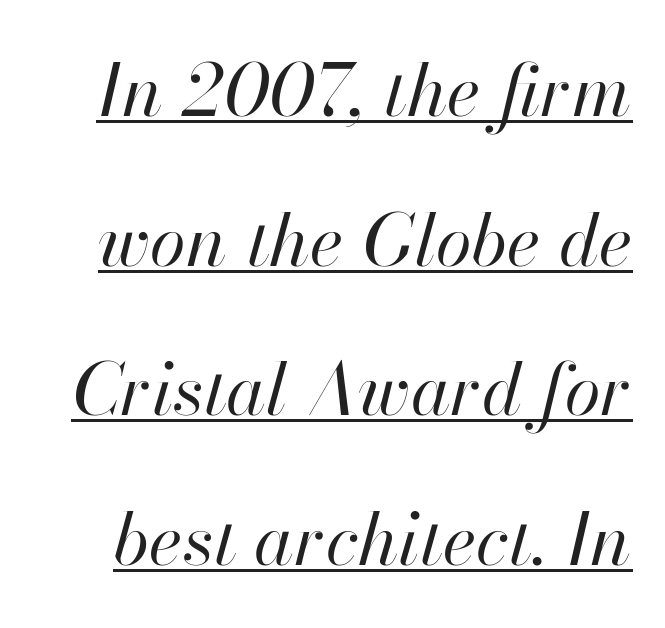
The block of text is sparse from top to bottom, with ample space between rows. Underlined type. Varying glyph widths throughout — classic text-font behaviour. Is the type heavy? It reads as light-to-regular instead. Honestly, the letter spacing is just normal — you wouldn't notice it.
